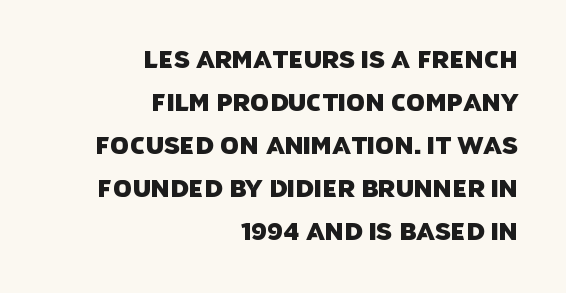
Look at the tracking — it's just the regular setting, nothing added. Check the space under the baseline: it is left empty. The setting favours the right margin, as signatures and pull-quotes sometimes do.
